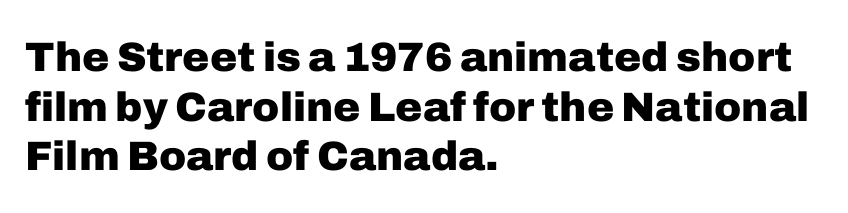
Q: Is the text bold? A: Yes.
Q: Is the text italic (slanted)? A: No, it is upright.
Q: Is the typeface a serif or a sans-serif typeface? A: Sans-serif.
Q: Is the text underlined? A: No.
Q: How is the paragraph aligned? A: Left-aligned.
Q: Is the spacing between letters normal or unusually wide? A: Normal.
Q: Width (condensed, normal, or wide)? A: Normal.
Q: Stroke contrast? A: Low.
Q: x-height? A: Medium.
Q: Monospaced? A: No.
